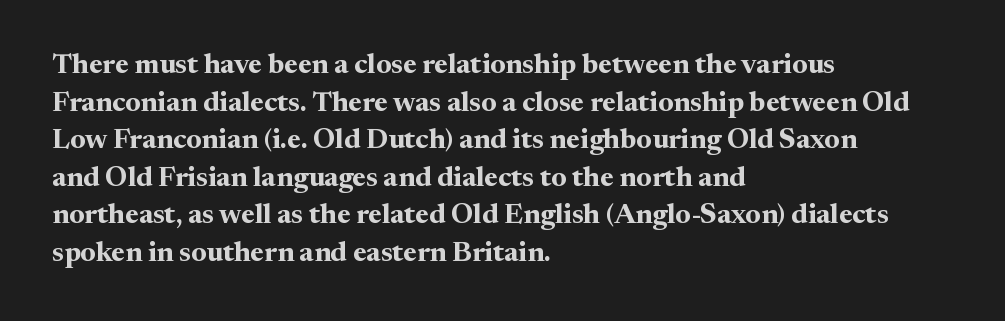
{"serif": "yes", "italic": "no", "bold": "yes", "weight": "bold", "width": "normal", "stroke_contrast": "medium", "x_height": "medium", "monospaced": "no", "underline": "no", "align": "left", "line_spacing": "normal", "line_spacing_ratio": 1.34, "letter_spacing": "normal", "letter_spacing_em": 0.0, "glyph_px": 28}
